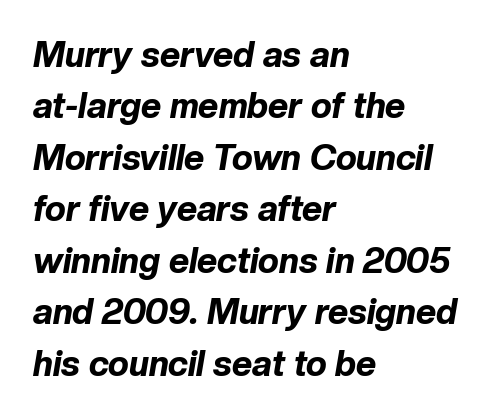
Looks like regular typesetting: each glyph gets only the width it needs. Typeset ragged right — the left edge is the straight one. Beneath every word, the page is bare. Compared with typical body copy, the letter spacing here is the same. Rows of type keep a routine distance in the vertical direction. This sample uses an oblique cut, with every glyph tilted off the vertical.
